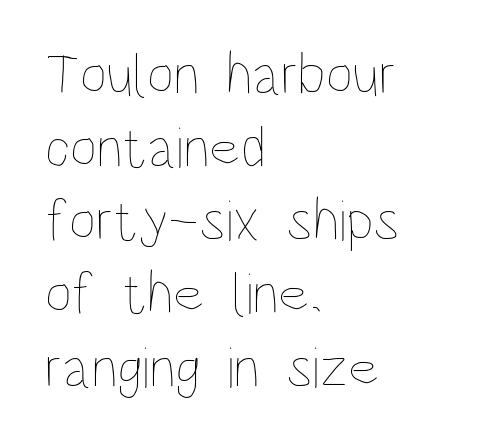
{"italic": "no", "bold": "no", "weight": "thin", "width": "condensed", "stroke_contrast": "low", "x_height": "large", "monospaced": "no", "underline": "no", "align": "left", "line_spacing_ratio": 1.24, "letter_spacing": "normal", "letter_spacing_em": 0.0, "glyph_px": 59}
